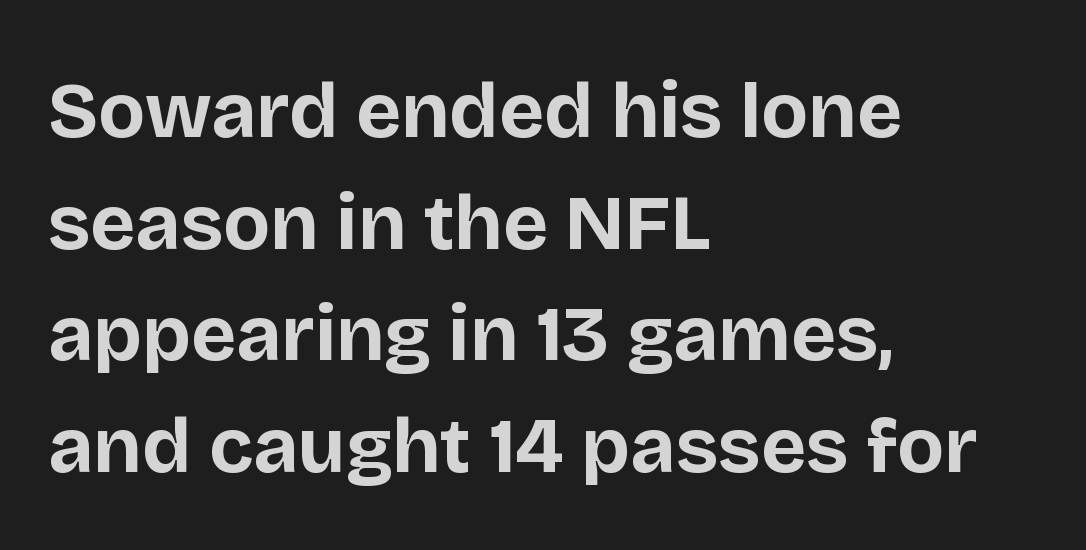
Q: Is the text bold? A: Yes.
Q: Is the text italic (slanted)? A: No, it is upright.
Q: Is the typeface a serif or a sans-serif typeface? A: Sans-serif.
Q: Is the text underlined? A: No.
Q: How is the paragraph aligned? A: Left-aligned.
Q: Is the spacing between letters normal or unusually wide? A: Normal.
Q: Is the spacing between lines tight, normal or loose? A: Normal.
Q: Width (condensed, normal, or wide)? A: Normal.
Q: Stroke contrast? A: Low.
Q: x-height? A: Large.
Q: Monospaced? A: No.
